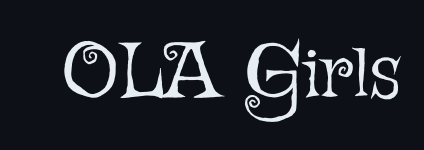
The image shows 76 px light type, upright; set normal letter spacing, not underlined; low stroke contrast and a medium x-height.
